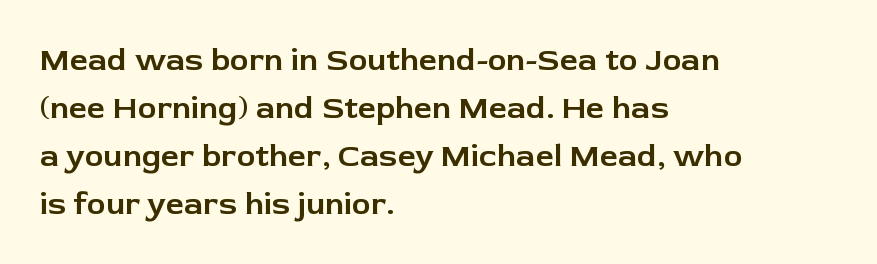
{"serif": "no", "italic": "no", "width": "normal", "stroke_contrast": "low", "x_height": "medium", "monospaced": "no", "underline": "no", "align": "left", "line_spacing": "normal", "line_spacing_ratio": 1.5, "letter_spacing": "normal", "letter_spacing_em": 0.0, "glyph_px": 32}
